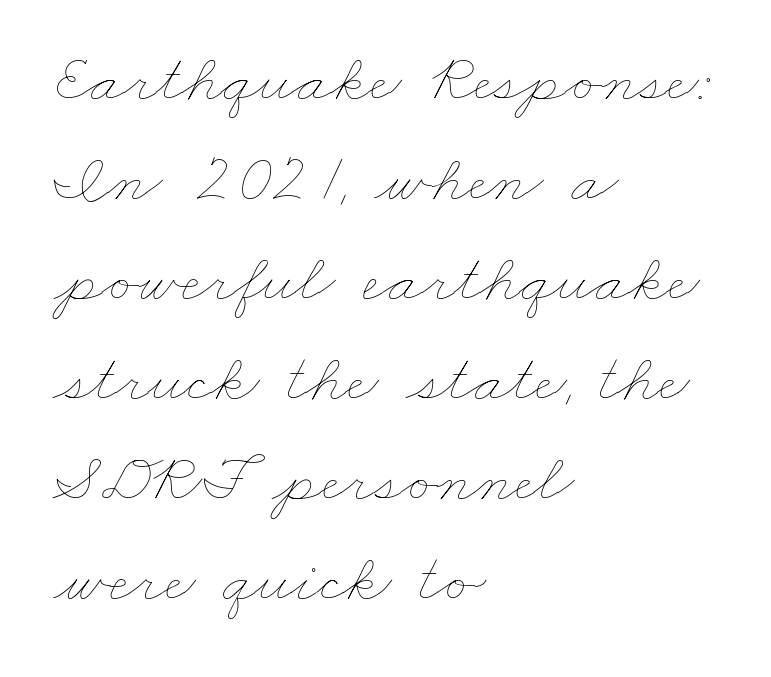
Q: Is the text bold? A: No.
Q: Is the text underlined? A: No.
Q: How is the paragraph aligned? A: Left-aligned.
Q: Is the spacing between letters normal or unusually wide? A: Normal.
Q: Is the spacing between lines tight, normal or loose? A: Normal.
Q: Width (condensed, normal, or wide)? A: Wide.
Q: Stroke contrast? A: Low.
Q: x-height? A: Small.
Q: Monospaced? A: No.
